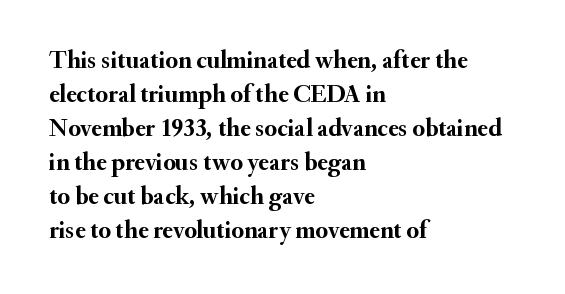
Just letters on the line, the space beneath them empty. No italicization has been applied; the sample stays upright. The rows are spaced the way most documents space them. The glyphs have the mass of a bold cut. Look at the tracking — it's just the regular setting, nothing added. Each line starts at the same left margin while the right side varies.
